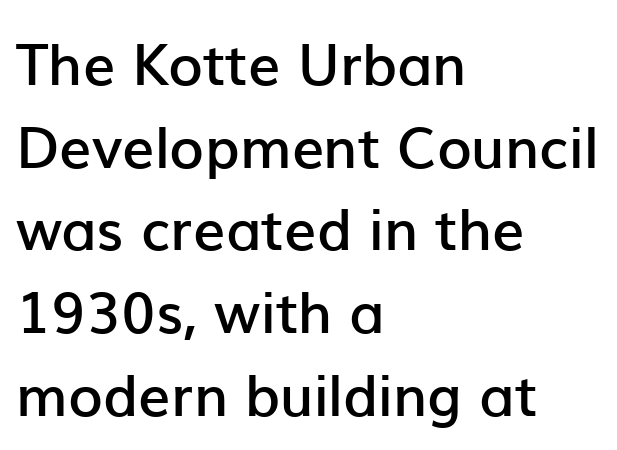
Q: Is the text bold? A: Semi-bold.
Q: Is the text italic (slanted)? A: No, it is upright.
Q: Is the typeface a serif or a sans-serif typeface? A: Sans-serif.
Q: Is the text underlined? A: No.
Q: How is the paragraph aligned? A: Left-aligned.
Q: Is the spacing between letters normal or unusually wide? A: Normal.
Q: Is the spacing between lines tight, normal or loose? A: Normal.
Q: Width (condensed, normal, or wide)? A: Normal.
Q: Stroke contrast? A: Low.
Q: x-height? A: Medium.
Q: Monospaced? A: No.
